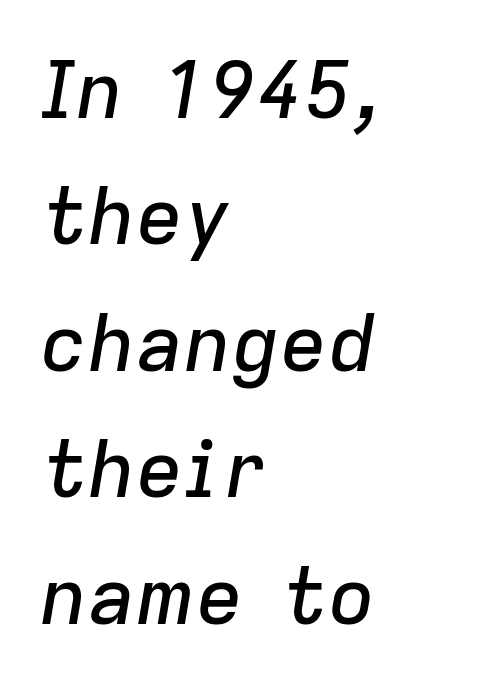
The image shows 80 px text type, italic (leaning right); set left-aligned, normal line spacing (1.58x), normal letter spacing, not underlined; low stroke contrast and a medium x-height.
